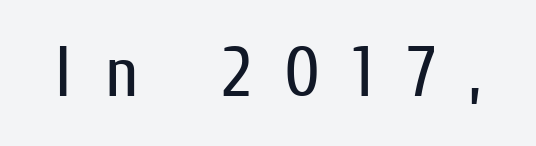
The image shows 71 px regular-weight, condensed sans-serif type, upright; set unusually wide letter spacing (+0.47 em), not underlined; low stroke contrast and a medium x-height.
